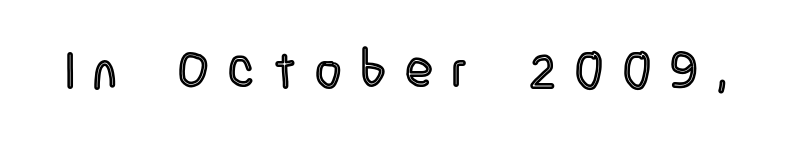
The line texture is sparse and dotted thanks to wide tracking. Only glyphs here, with clear space below each row. Here the designer chose a conventional face with non-uniform glyph widths. If you drew a line through each stem, it would be perfectly vertical.
